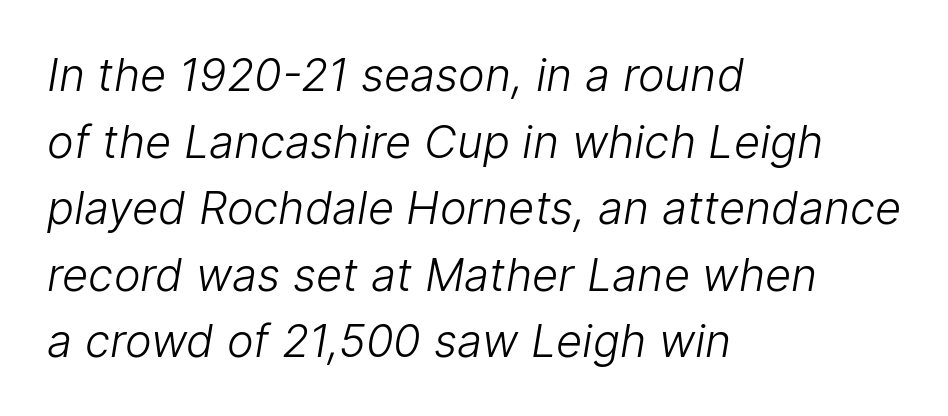
Q: Is the text bold? A: No.
Q: Is the typeface a serif or a sans-serif typeface? A: Sans-serif.
Q: Is the text underlined? A: No.
Q: How is the paragraph aligned? A: Left-aligned.
Q: Is the spacing between letters normal or unusually wide? A: Normal.
Q: Is the spacing between lines tight, normal or loose? A: Normal.
Q: Width (condensed, normal, or wide)? A: Normal.
Q: Stroke contrast? A: Low.
Q: x-height? A: Medium.
Q: Monospaced? A: No.
